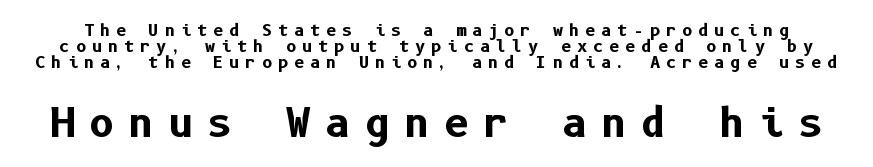
Q: Is the text bold? A: Yes.
Q: Is the text italic (slanted)? A: No, it is upright.
Q: Is the typeface a serif or a sans-serif typeface? A: Sans-serif.
Q: Is the text underlined? A: No.
Q: Is the spacing between letters normal or unusually wide? A: Unusually wide.
Q: Is the spacing between lines tight, normal or loose? A: Tight.
Q: Which block of text is set in a larger size, the first (top) or the second (bottom)? A: The second (bottom) one.
Q: Width (condensed, normal, or wide)? A: Normal.
Q: Stroke contrast? A: Low.
Q: x-height? A: Medium.
